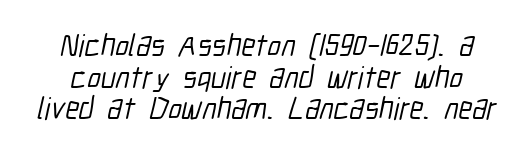
The image shows 31 px condensed sans-serif type; set tight line spacing (1.02x), normal letter spacing, not underlined; low stroke contrast and a medium x-height.
